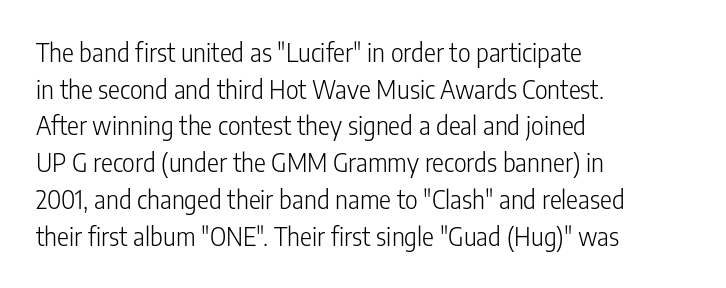
{"italic": "no", "bold": "no", "underline": "no", "align": "left", "line_spacing": "normal", "line_spacing_ratio": 1.47, "letter_spacing": "normal", "letter_spacing_em": 0.0, "glyph_px": 25}
